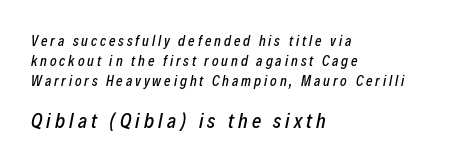
The image shows 20 px text type, italic (leaning right); set left-aligned, normal line spacing (1.44x), unusually wide letter spacing (+0.21 em), not underlined; the second (bottom) block is 1.43x larger.
